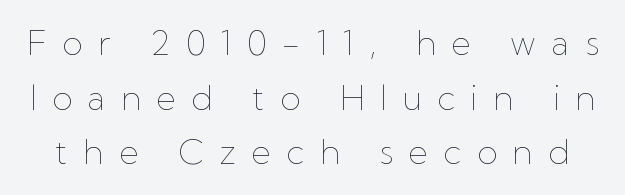
{"italic": "no", "bold": "no", "weight": "thin", "width": "normal", "stroke_contrast": "low", "x_height": "medium", "monospaced": "no", "underline": "no", "line_spacing": "normal", "line_spacing_ratio": 1.61, "letter_spacing": "wide", "letter_spacing_em": 0.45, "glyph_px": 34}
